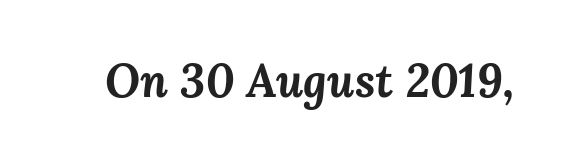
The image shows 46 px bold type, italic (leaning right); set normal letter spacing, not underlined; medium stroke contrast and a medium x-height.
